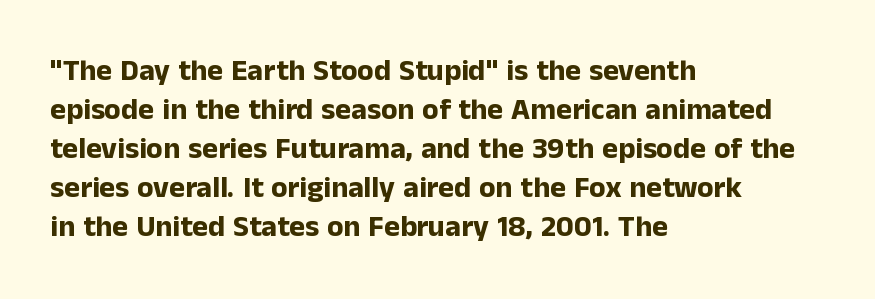
{"serif": "no", "italic": "no", "bold": "yes", "weight": "bold", "width": "normal", "stroke_contrast": "low", "x_height": "medium", "monospaced": "no", "underline": "no", "align": "left", "line_spacing": "normal", "line_spacing_ratio": 1.3, "letter_spacing": "normal", "letter_spacing_em": 0.0, "glyph_px": 30}
